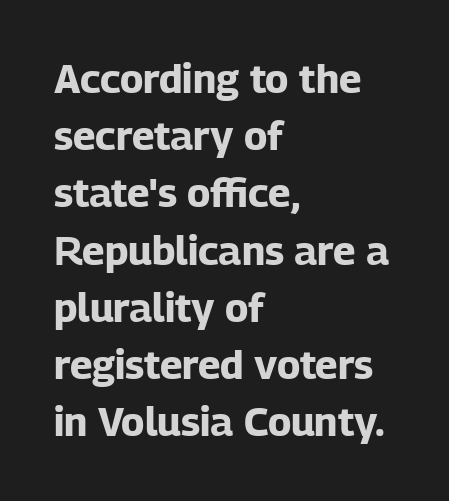
The image shows 40 px bold sans-serif type, upright; set left-aligned, normal line spacing (1.43x), normal letter spacing, not underlined; low stroke contrast and a medium x-height.
